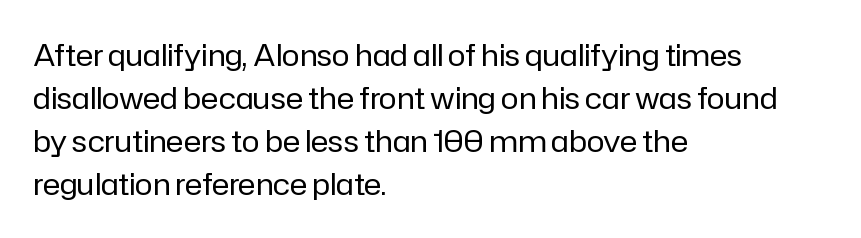
{"serif": "no", "italic": "no", "bold": "no", "weight": "regular", "width": "normal", "stroke_contrast": "low", "x_height": "medium", "monospaced": "no", "underline": "no", "align": "left", "line_spacing": "normal", "line_spacing_ratio": 1.43, "letter_spacing": "normal", "letter_spacing_em": 0.0, "glyph_px": 30}
